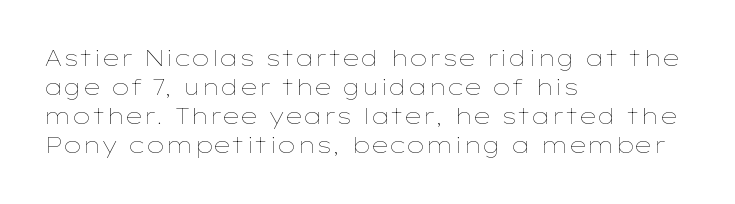
The image shows 22 px text type, upright; set left-aligned, normal line spacing (1.32x), normal letter spacing, not underlined.
